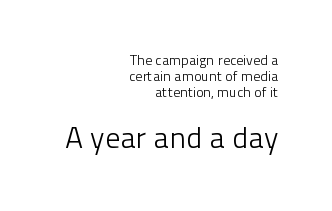
Q: Is the text bold? A: No.
Q: Is the text italic (slanted)? A: No, it is upright.
Q: Is the typeface a serif or a sans-serif typeface? A: Sans-serif.
Q: Is the text underlined? A: No.
Q: How is the paragraph aligned? A: Right-aligned.
Q: Is the spacing between letters normal or unusually wide? A: Normal.
Q: Is the spacing between lines tight, normal or loose? A: Tight.
Q: Which block of text is set in a larger size, the first (top) or the second (bottom)? A: The second (bottom) one.
Q: Width (condensed, normal, or wide)? A: Normal.
Q: Stroke contrast? A: Low.
Q: x-height? A: Medium.
Q: Monospaced? A: No.
